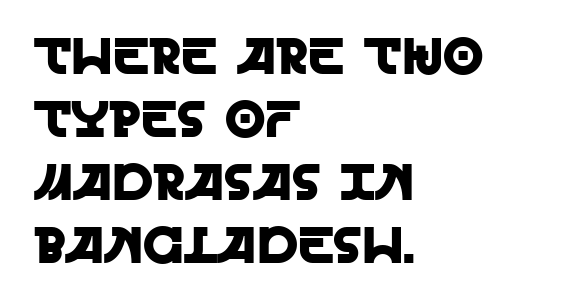
The image shows 52 px sans-serif type, upright; set left-aligned, line spacing 1.21x, normal letter spacing, not underlined; a large x-height.
